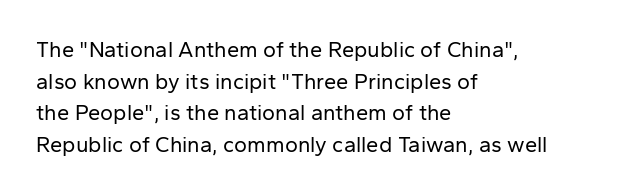
Ordinary non-slanted type is in use. Whoever set this chose a conventional vertical rhythm. Nothing unusual about the tracking: characters are spaced as the font intends. Every row of glyphs begins at an identical x-position on the left.
